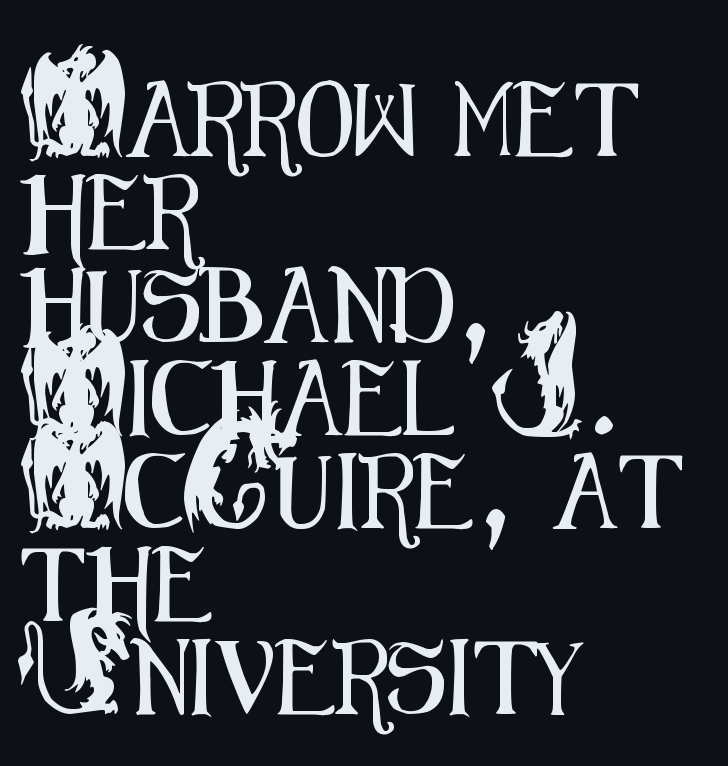
{"serif": "no", "italic": "no", "width": "condensed", "stroke_contrast": "medium", "x_height": "small", "monospaced": "no", "underline": "no", "align": "left", "line_spacing_ratio": 1.24, "letter_spacing": "normal", "letter_spacing_em": 0.0, "glyph_px": 75}
